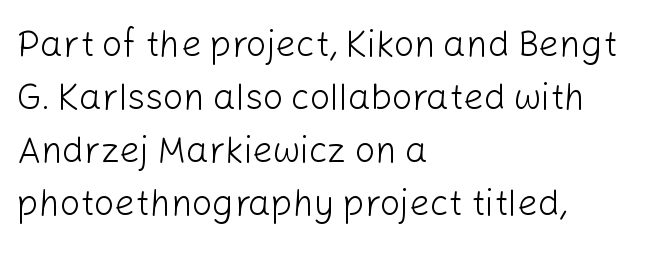
{"serif": "no", "italic": "no", "bold": "no", "weight": "light", "width": "normal", "stroke_contrast": "low", "x_height": "medium", "monospaced": "no", "underline": "no", "align": "left", "line_spacing": "normal", "line_spacing_ratio": 1.47, "letter_spacing": "normal", "letter_spacing_em": 0.0, "glyph_px": 36}
